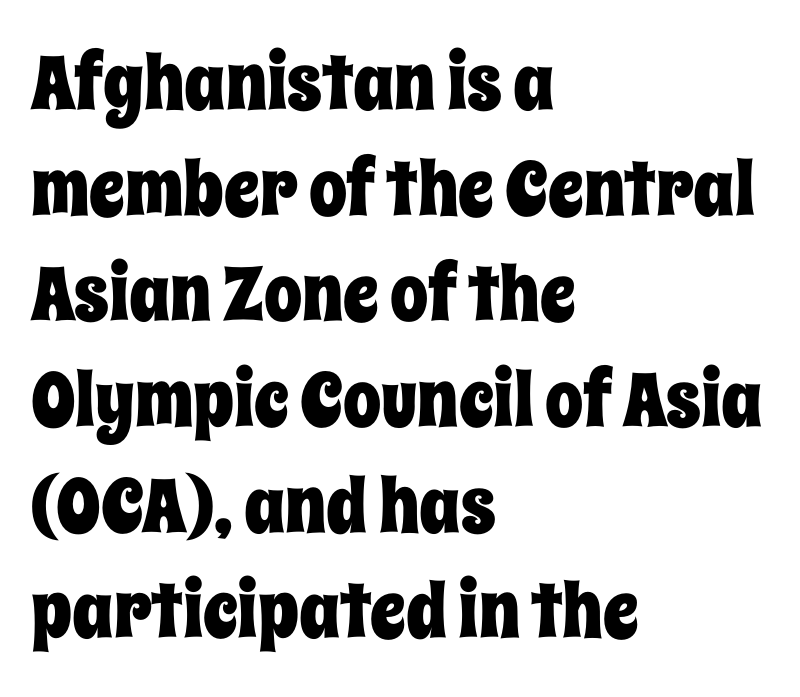
Q: Is the text italic (slanted)? A: No, it is upright.
Q: Is the text underlined? A: No.
Q: How is the paragraph aligned? A: Left-aligned.
Q: Is the spacing between letters normal or unusually wide? A: Normal.
Q: Is the spacing between lines tight, normal or loose? A: Normal.
Q: Width (condensed, normal, or wide)? A: Condensed.
Q: Stroke contrast? A: Low.
Q: x-height? A: Large.
Q: Monospaced? A: No.
